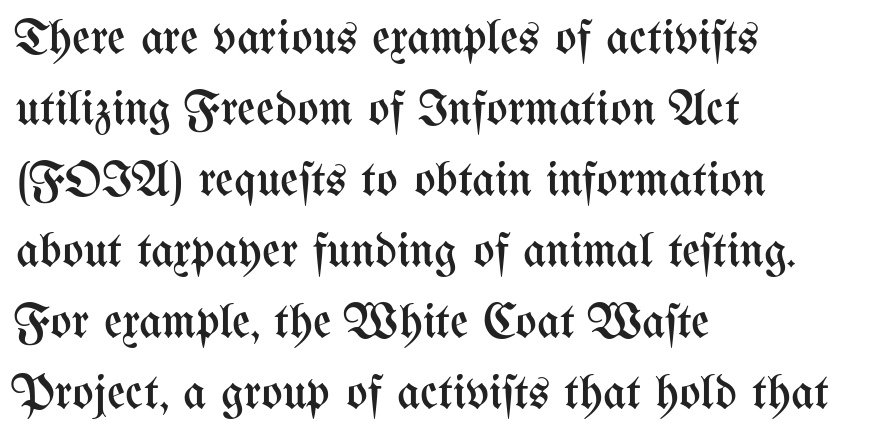
Character widths vary here, with narrow letters taking less room than wide ones. This block has exactly the height ordinary leading produces. Check under the words: just untouched page. The letters sit at their default tracking, neither squeezed nor spread. Nothing heavy about these letters — not bold at all.
